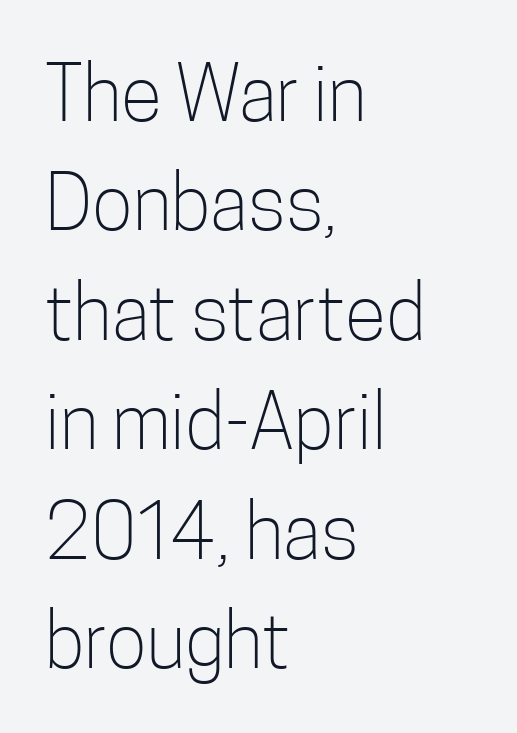
This rendering uses left alignment, leaving the right contour irregular. Each word holds together tightly as a unit, with standard inter-letter gaps. Compared with a typical body face, this is equally light or lighter still. Summary of vertical rhythm: regular, with standard interline spacing.
